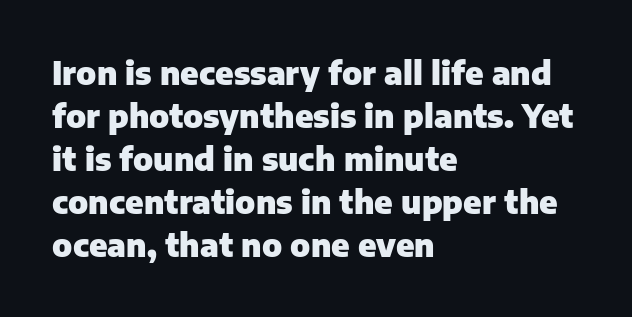
The paragraph shown leans on its left margin. The space beneath each line is pristine and unruled. The passage shown stacks its lines at a standard gap. Posture: vertical.
